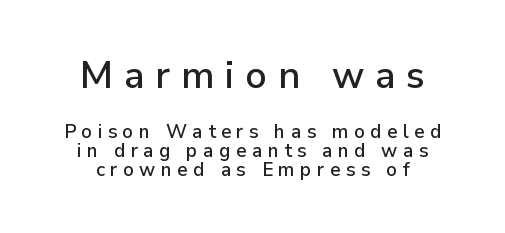
The image shows 38 px sans-serif type, upright; set centered, tight line spacing (1.01x), unusually wide letter spacing (+0.28 em), not underlined; the first (top) block is 2.0x larger; low stroke contrast and a medium x-height.
